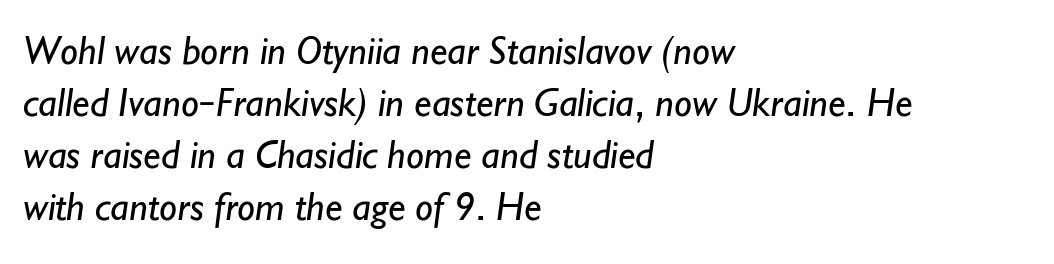
{"serif": "no", "bold": "no", "weight": "regular", "width": "normal", "stroke_contrast": "low", "x_height": "small", "monospaced": "no", "underline": "no", "align": "left", "line_spacing": "normal", "line_spacing_ratio": 1.3, "letter_spacing": "normal", "letter_spacing_em": 0.0, "glyph_px": 40}
